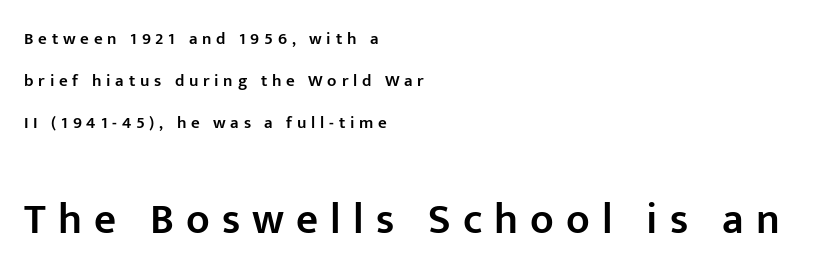
The image shows 43 px semibold sans-serif type, upright; set left-aligned, loose line spacing (2.46x), unusually wide letter spacing (+0.28 em), not underlined; the second (bottom) block is 2.53x larger; low stroke contrast and a medium x-height.
